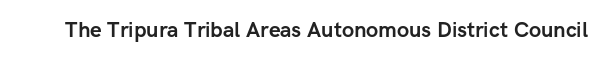
The letterforms sit shoulder to shoulder at normal distance. These lines were composed using upright roman letters. Check the space under the baseline: it is left empty. The sample has been set heavy, in full bold.
